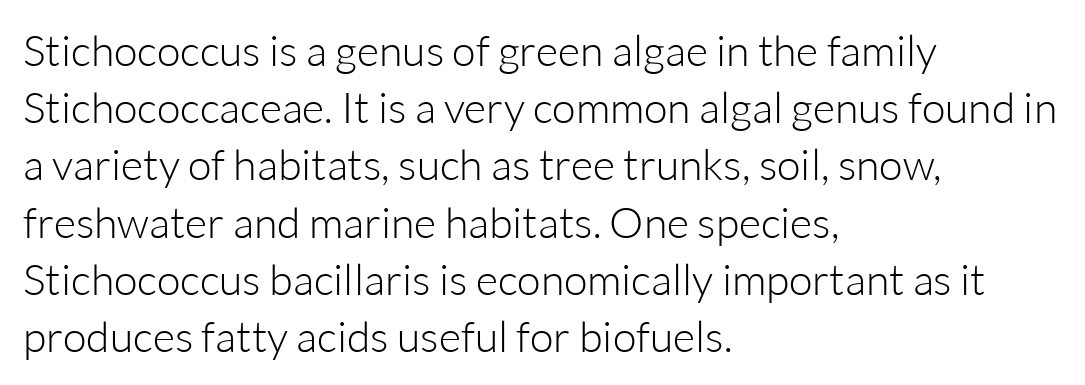
The image shows 43 px light sans-serif type, upright; set left-aligned, normal line spacing (1.33x), normal letter spacing, not underlined; low stroke contrast and a medium x-height.
